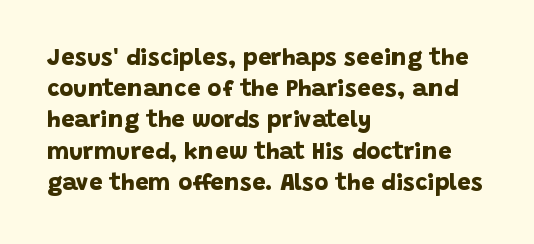
Q: Is the text bold? A: Yes.
Q: Is the text underlined? A: No.
Q: How is the paragraph aligned? A: Left-aligned.
Q: Is the spacing between letters normal or unusually wide? A: Normal.
Q: Is the spacing between lines tight, normal or loose? A: Normal.
